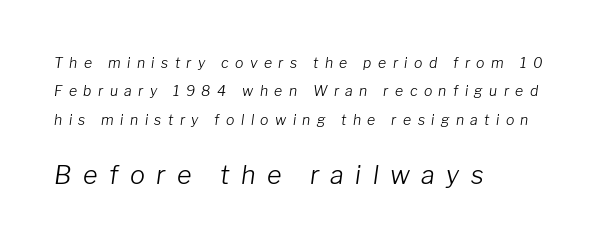
Q: Is the text bold? A: No.
Q: Is the text italic (slanted)? A: Yes, it leans right by about 8 degrees.
Q: Is the text underlined? A: No.
Q: How is the paragraph aligned? A: Left-aligned.
Q: Is the spacing between letters normal or unusually wide? A: Unusually wide.
Q: Is the spacing between lines tight, normal or loose? A: Loose.
Q: Which block of text is set in a larger size, the first (top) or the second (bottom)? A: The second (bottom) one.
